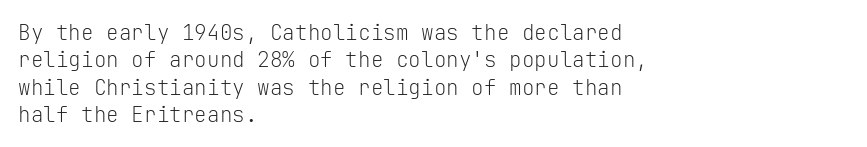
The image shows 21 px text type, upright; set left-aligned, normal line spacing (1.3x), normal letter spacing, not underlined.
